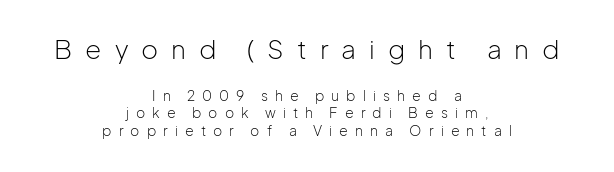
Q: Is the text bold? A: No.
Q: Is the text italic (slanted)? A: No, it is upright.
Q: Is the text underlined? A: No.
Q: How is the paragraph aligned? A: Centered.
Q: Is the spacing between letters normal or unusually wide? A: Unusually wide.
Q: Is the spacing between lines tight, normal or loose? A: Normal.
Q: Which block of text is set in a larger size, the first (top) or the second (bottom)? A: The first (top) one.
